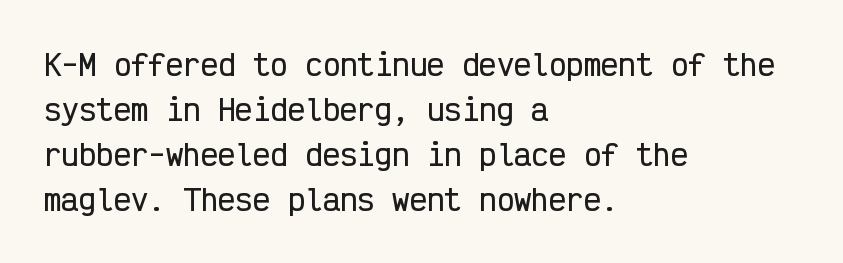
{"serif": "no", "italic": "no", "width": "condensed", "stroke_contrast": "low", "x_height": "medium", "monospaced": "yes", "underline": "no", "align": "left", "line_spacing": "normal", "line_spacing_ratio": 1.55, "letter_spacing": "normal", "letter_spacing_em": 0.0, "glyph_px": 29}
